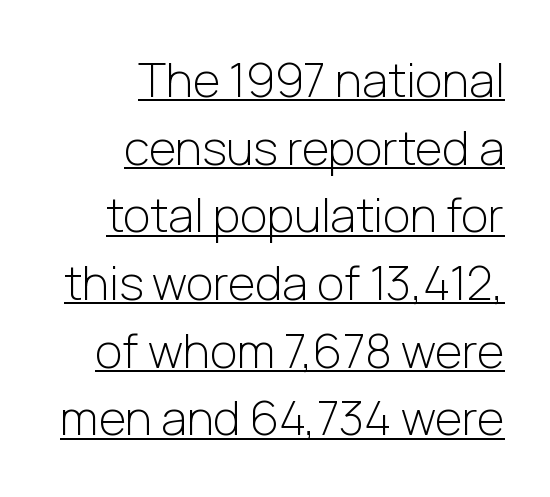
The image shows 47 px light sans-serif type, upright; set right-aligned, normal line spacing (1.44x), normal letter spacing, underlined; low stroke contrast and a medium x-height.
